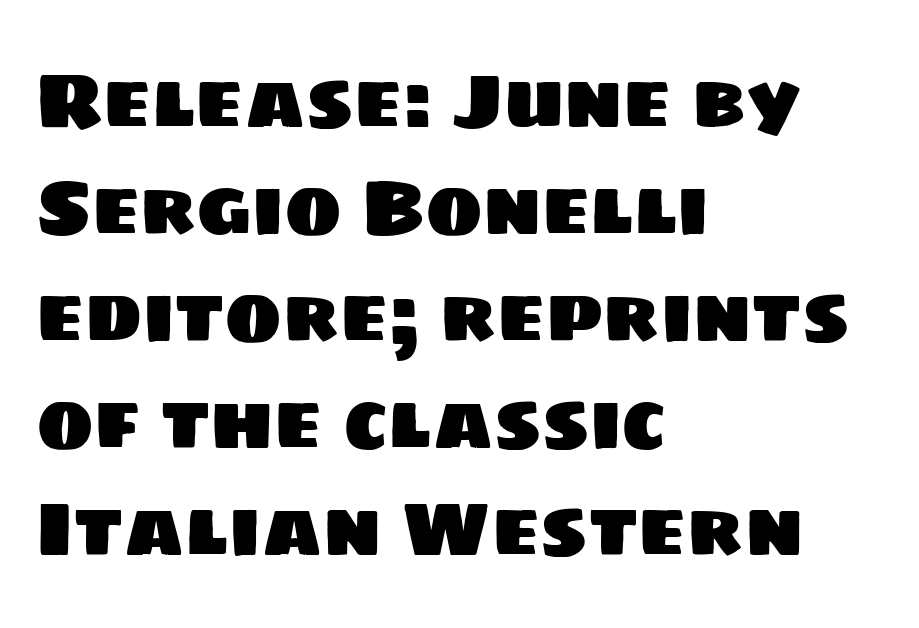
The image shows 77 px sans-serif type; set left-aligned, normal line spacing (1.39x), normal letter spacing, not underlined; low stroke contrast and a large x-height.
